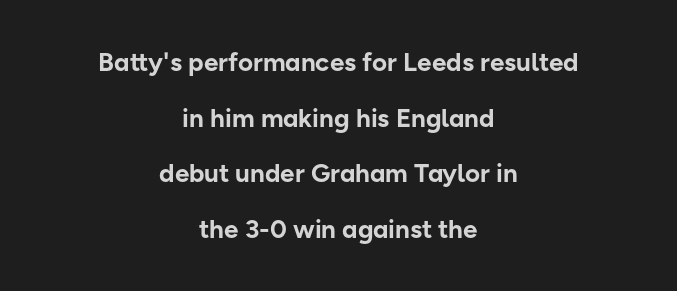
The image shows 26 px bold type, upright; set centered, loose line spacing (2.14x), normal letter spacing, not underlined.
